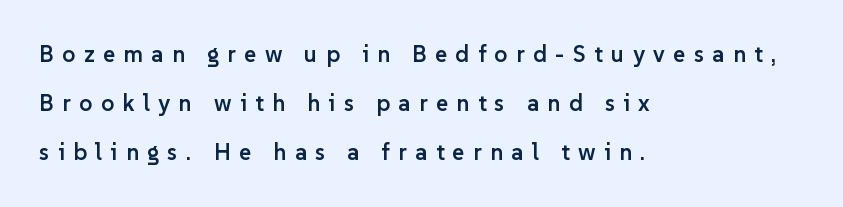
{"italic": "no", "bold": "semi", "underline": "no", "align": "left", "line_spacing": "loose", "line_spacing_ratio": 2.14, "letter_spacing": "wide", "letter_spacing_em": 0.37, "glyph_px": 23}
